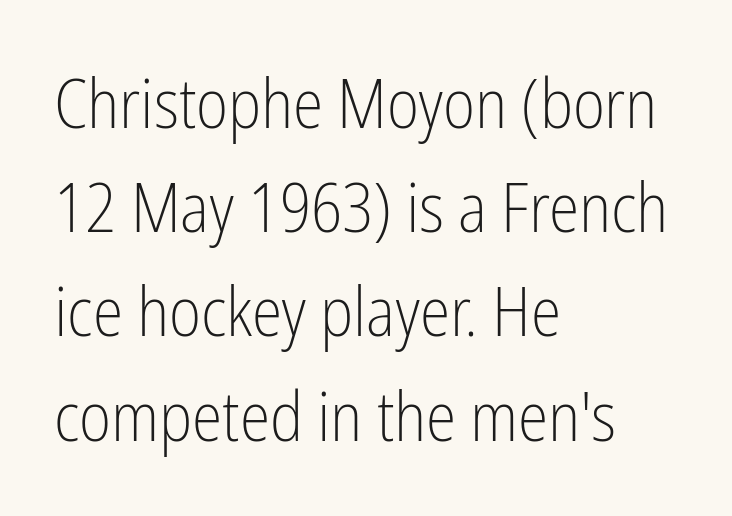
{"serif": "no", "italic": "no", "bold": "no", "weight": "light", "width": "condensed", "stroke_contrast": "low", "x_height": "medium", "monospaced": "no", "underline": "no", "align": "left", "line_spacing": "normal", "line_spacing_ratio": 1.51, "letter_spacing": "normal", "letter_spacing_em": 0.0, "glyph_px": 69}
